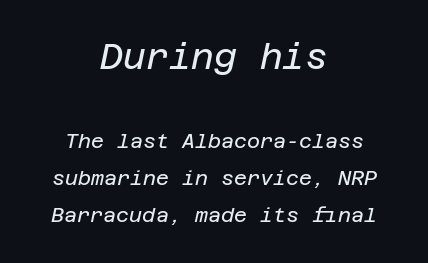
{"italic": "yes", "lean": "right", "slant_degrees": 12, "bold": "no", "weight": "regular", "width": "normal", "stroke_contrast": "low", "x_height": "large", "underline": "no", "align": "center", "line_spacing_ratio": 1.85, "letter_spacing": "normal", "letter_spacing_em": 0.0, "larger_block": "first", "size_ratio": 1.75, "glyph_px": 35}
